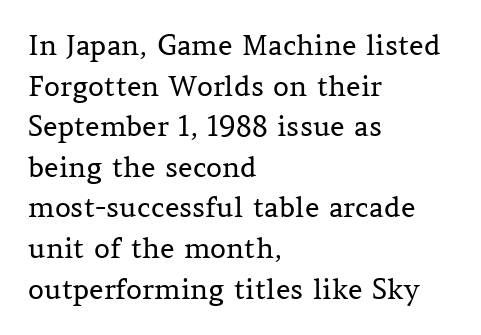
{"serif": "yes", "italic": "no", "bold": "no", "weight": "regular", "width": "normal", "stroke_contrast": "medium", "x_height": "medium", "monospaced": "no", "underline": "no", "align": "left", "line_spacing": "normal", "line_spacing_ratio": 1.45, "letter_spacing": "normal", "letter_spacing_em": 0.0, "glyph_px": 28}
